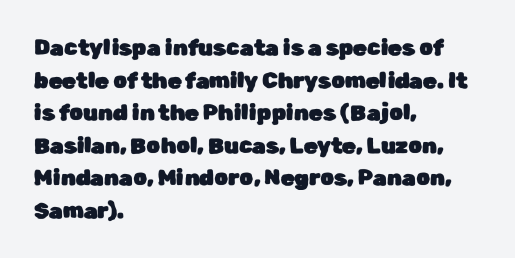
The image shows 22 px text type, upright; set left-aligned, normal line spacing (1.48x), normal letter spacing, not underlined.
